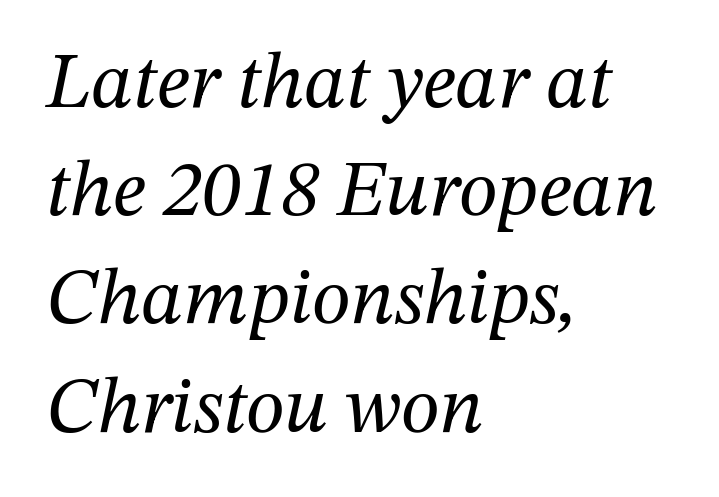
Q: Is the text bold? A: No.
Q: Is the text italic (slanted)? A: Yes, it leans right by about 12 degrees.
Q: Is the typeface a serif or a sans-serif typeface? A: Serif.
Q: Is the text underlined? A: No.
Q: How is the paragraph aligned? A: Left-aligned.
Q: Is the spacing between letters normal or unusually wide? A: Normal.
Q: Is the spacing between lines tight, normal or loose? A: Normal.
Q: Width (condensed, normal, or wide)? A: Normal.
Q: Stroke contrast? A: Medium.
Q: x-height? A: Medium.
Q: Monospaced? A: No.
